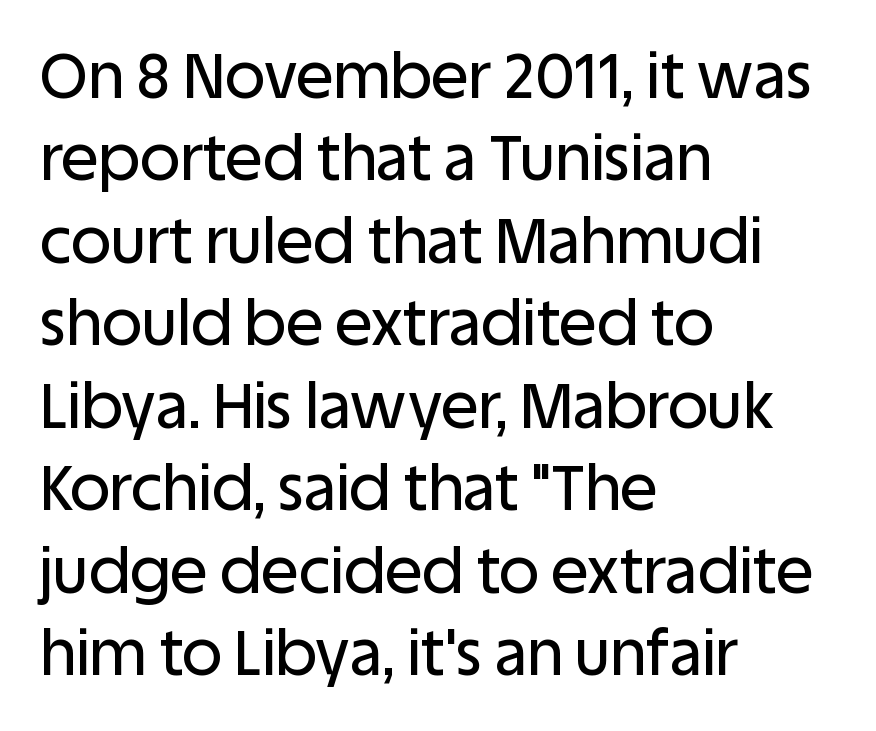
No extra tracking has been applied to these lines. The lines sit at an ordinary, default distance from one another. Rendered with straight, roman letterforms. Is this a fixed-width face? No — the glyphs have proportional, varying widths. Does the copy run flush right? No — it runs flush left. The glyphs are unaccompanied by any horizontal stroke below them.
